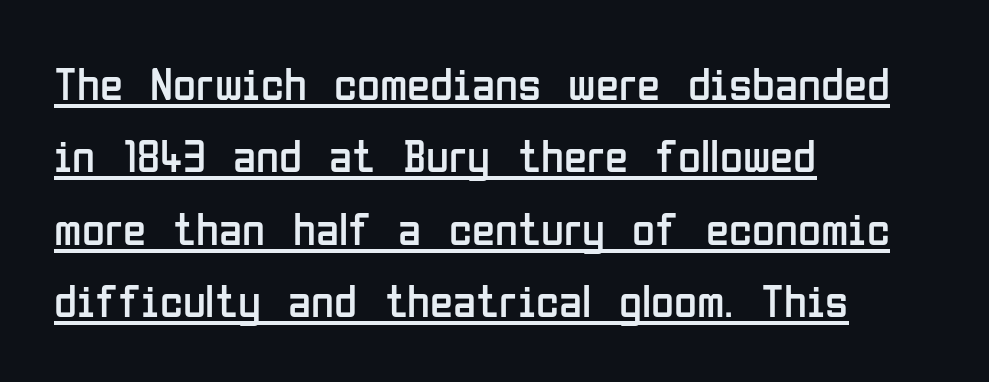
{"serif": "no", "italic": "no", "bold": "no", "weight": "regular", "width": "condensed", "stroke_contrast": "low", "x_height": "medium", "monospaced": "no", "underline": "yes", "align": "left", "line_spacing": "normal", "line_spacing_ratio": 1.54, "letter_spacing": "normal", "letter_spacing_em": 0.0, "glyph_px": 47}
